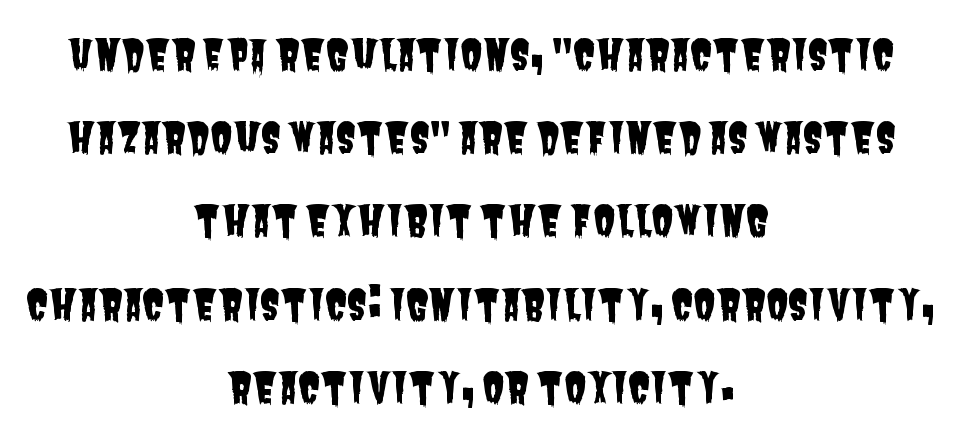
Q: Is the typeface a serif or a sans-serif typeface? A: Sans-serif.
Q: Is the text underlined? A: No.
Q: How is the paragraph aligned? A: Centered.
Q: Is the spacing between letters normal or unusually wide? A: Normal.
Q: Is the spacing between lines tight, normal or loose? A: Loose.
Q: Width (condensed, normal, or wide)? A: Condensed.
Q: Stroke contrast? A: Low.
Q: x-height? A: Large.
Q: Monospaced? A: No.
